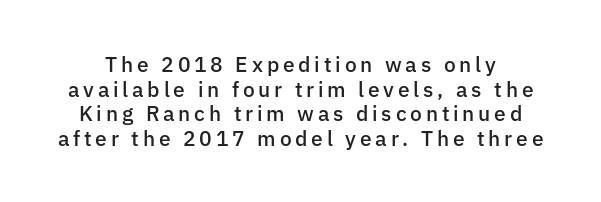
As a designer I'd log this as weight 600, semibold. If you drew a line through each stem, it would be perfectly vertical. Underlining? Definitely not there.
